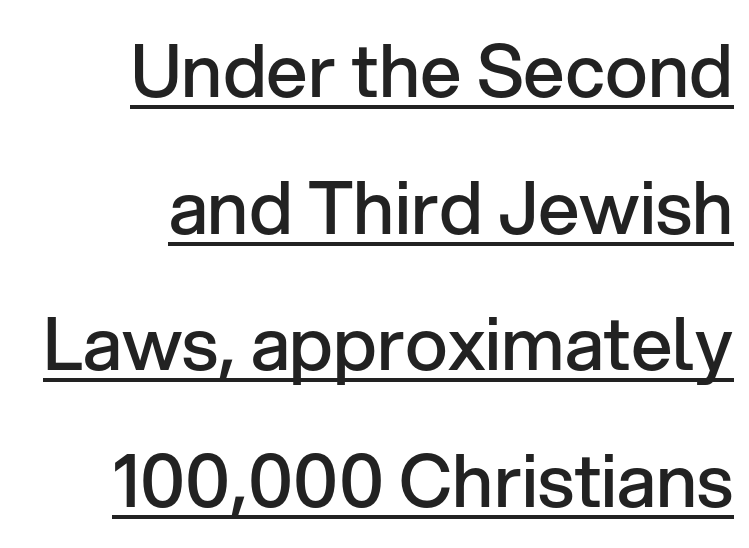
The image shows 73 px semibold sans-serif type, upright; set right-aligned, line spacing 1.87x, normal letter spacing, underlined; low stroke contrast and a medium x-height.
